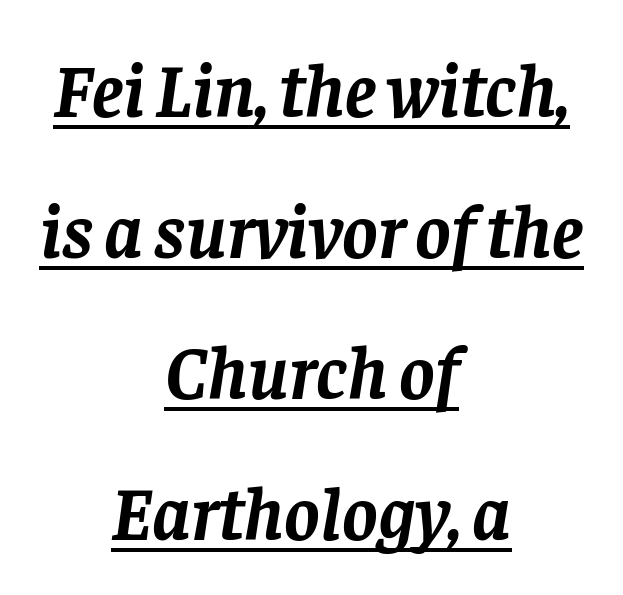
{"serif": "yes", "italic": "yes", "lean": "right", "slant_degrees": 8, "bold": "yes", "weight": "semibold", "width": "normal", "stroke_contrast": "low", "x_height": "large", "monospaced": "no", "underline": "yes", "align": "center", "line_spacing_ratio": 1.88, "letter_spacing": "normal", "letter_spacing_em": 0.0, "glyph_px": 75}
